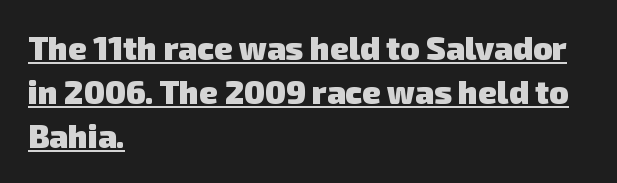
Looks like someone drew a line under every word here. Leftover space on each line is placed entirely after the last word. Default kerning and tracking; the words read as compact shapes. This is heavy type, rendered in bold. In terms of leading, this rendering sits right in the middle.
